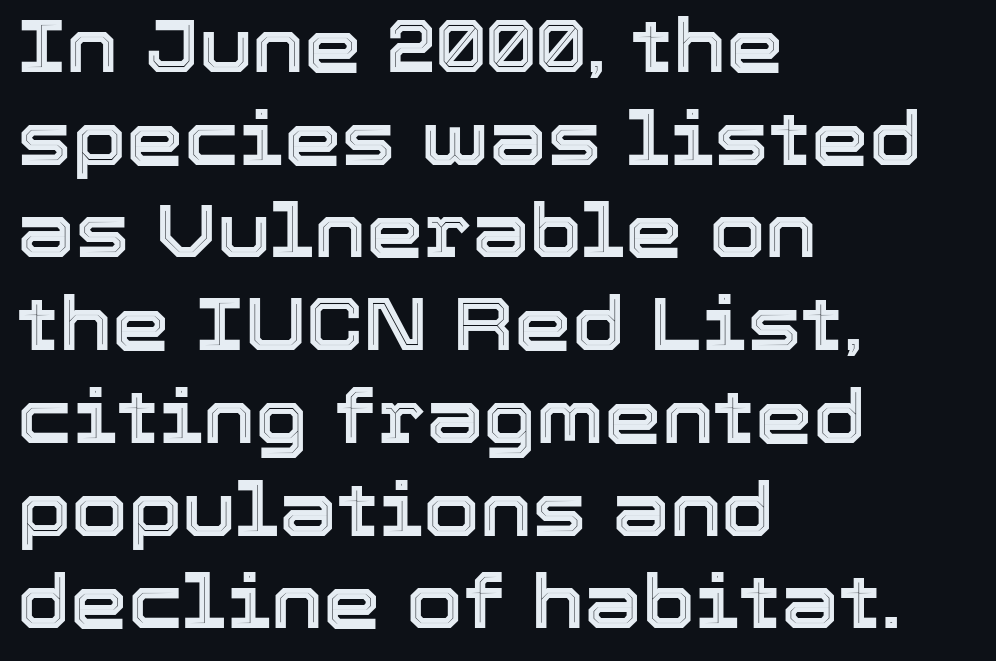
Q: Is the text italic (slanted)? A: No, it is upright.
Q: Is the text underlined? A: No.
Q: How is the paragraph aligned? A: Left-aligned.
Q: Is the spacing between letters normal or unusually wide? A: Normal.
Q: Is the spacing between lines tight, normal or loose? A: Normal.
Q: Width (condensed, normal, or wide)? A: Normal.
Q: x-height? A: Medium.
Q: Monospaced? A: No.
